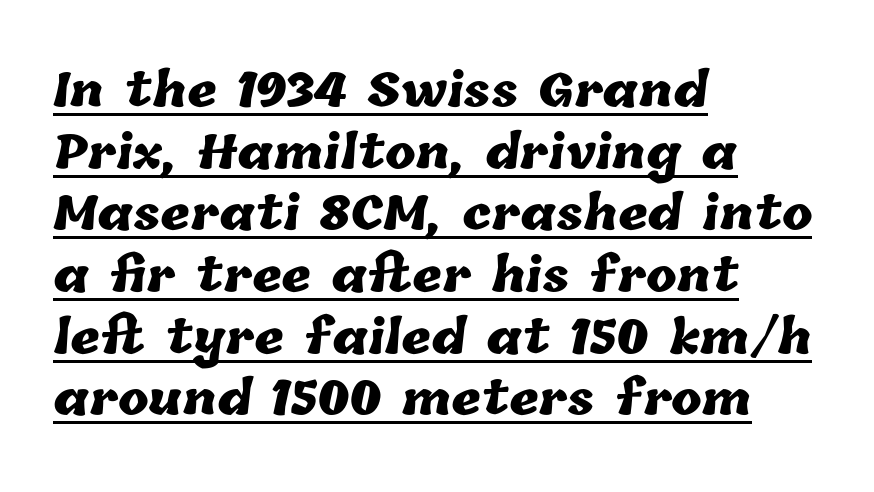
These characters rest on top of a visible drawn line. Here the designer chose a conventional face with non-uniform glyph widths. Quick note: interline space is typical. I'd describe the lettering as bold — thick and assertive. The tracking reads as untouched default to a designer's eye.
